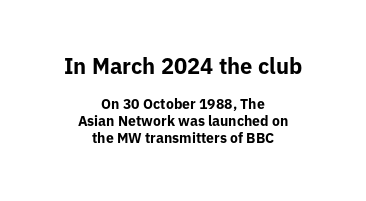
Q: Is the text bold? A: Yes.
Q: Is the text italic (slanted)? A: No, it is upright.
Q: Is the text underlined? A: No.
Q: How is the paragraph aligned? A: Centered.
Q: Is the spacing between letters normal or unusually wide? A: Normal.
Q: Which block of text is set in a larger size, the first (top) or the second (bottom)? A: The first (top) one.
